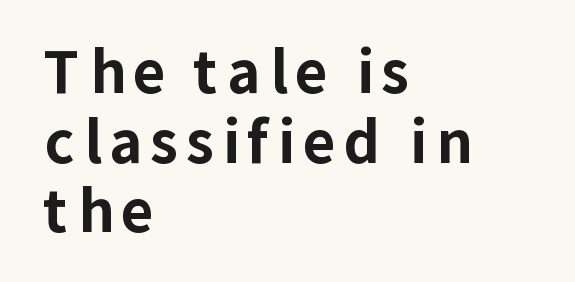
{"serif": "no", "italic": "no", "bold": "yes", "weight": "bold", "width": "normal", "stroke_contrast": "low", "x_height": "medium", "monospaced": "no", "underline": "no", "align": "left", "line_spacing_ratio": 1.22, "glyph_px": 57}
